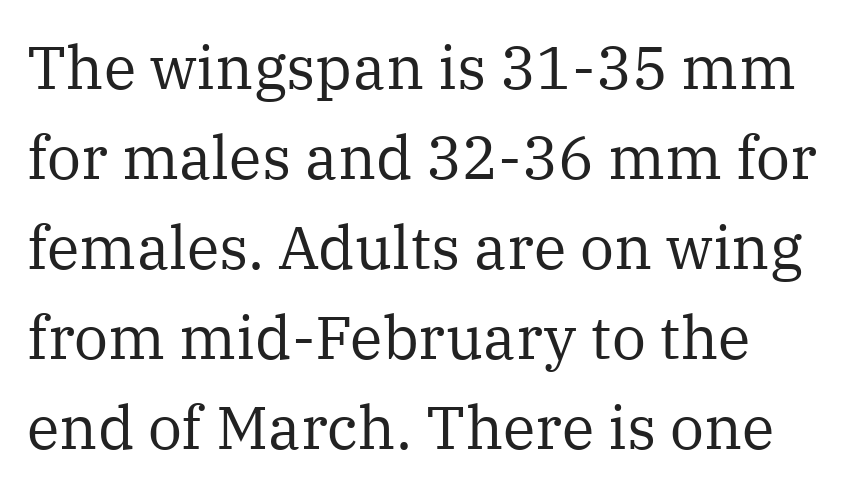
{"serif": "yes", "italic": "no", "bold": "no", "weight": "regular", "width": "normal", "stroke_contrast": "medium", "x_height": "medium", "monospaced": "no", "underline": "no", "align": "left", "line_spacing": "normal", "line_spacing_ratio": 1.5, "letter_spacing": "normal", "letter_spacing_em": 0.0, "glyph_px": 60}
